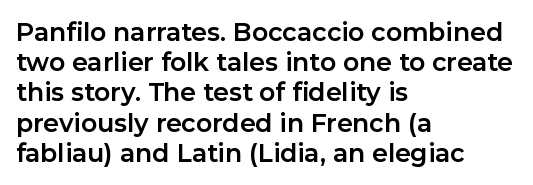
The image shows 25 px bold type, upright; set left-aligned, line spacing 1.21x, normal letter spacing, not underlined.
